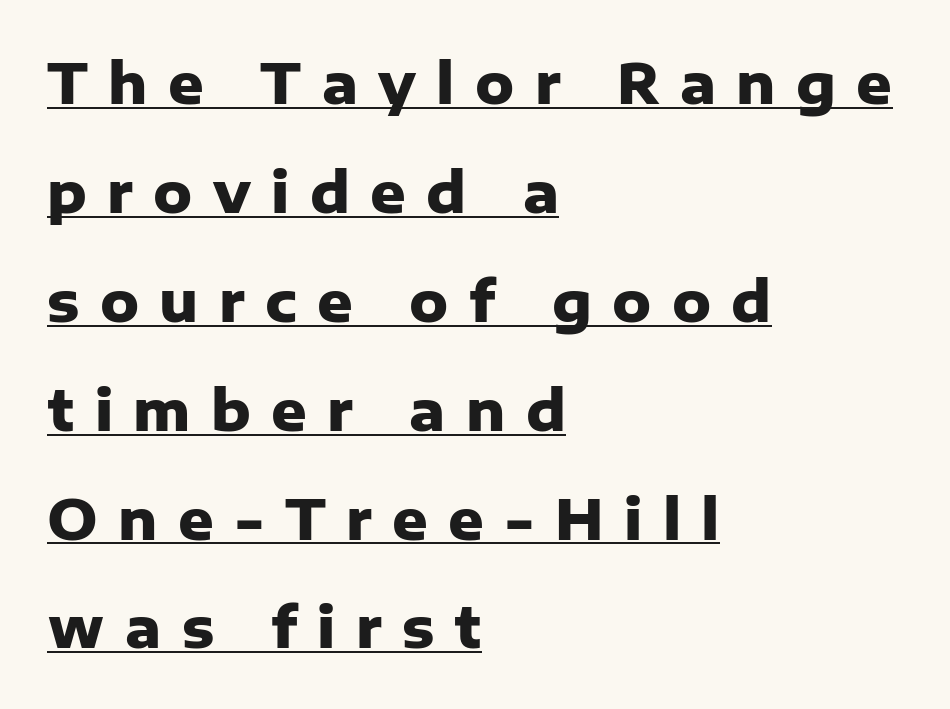
Nothing sits at the stroke ends, so this counts as sans-serif. In terms of leading, this rendering errs on the spacious side. The face used here appears with an underline applied. On the weight axis this lands at bold, roughly 700.
